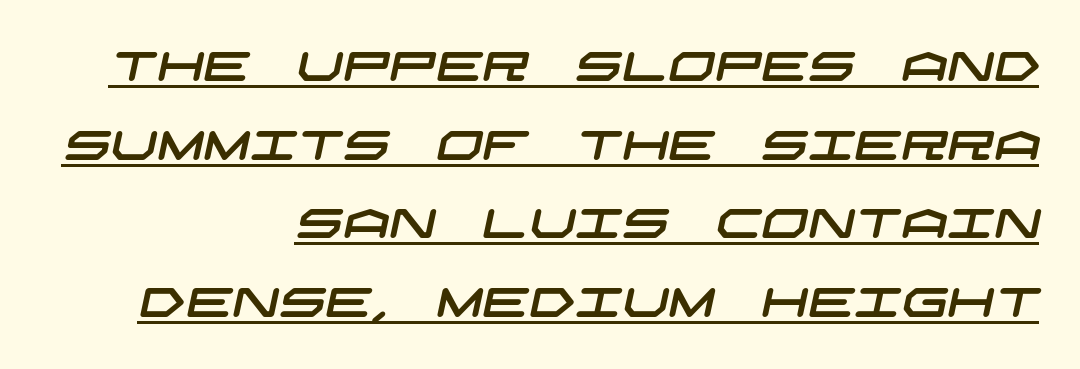
The image shows 41 px wide sans-serif type; set right-aligned, loose line spacing (1.92x), normal letter spacing, underlined; low stroke contrast and a large x-height.
